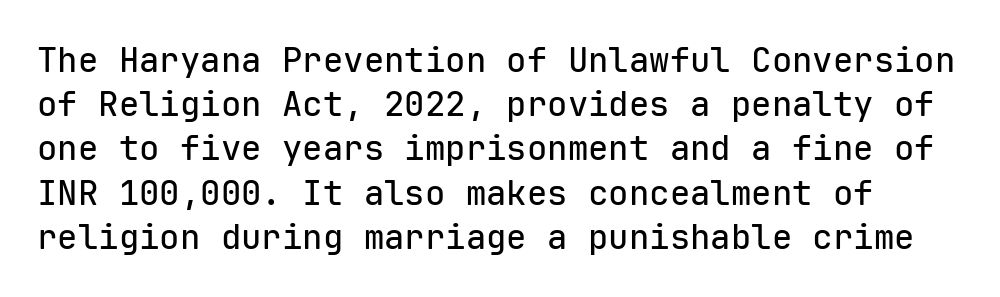
The rows are spaced the way most documents space them. Just letters on the line, the space beneath them empty. The type sits square on the baseline with zero lean. The face used here is rendered with its standard letterfit.
